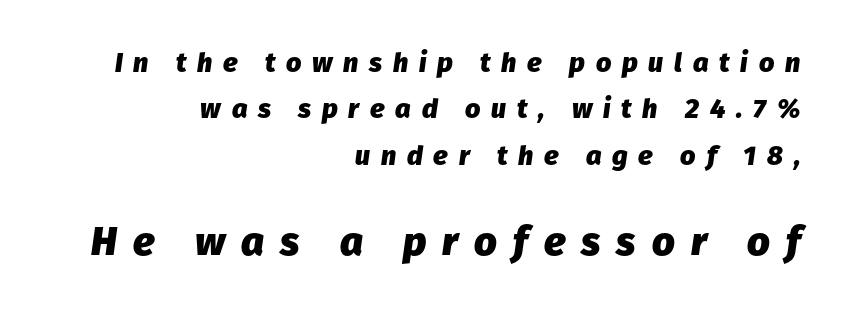
Size hierarchy here favors the trailing block over the leading one. The specimen omits any rule beneath the text block's lines. The strokes are fattened all the way to bold. There's an unmistakable incline to the writing here.
